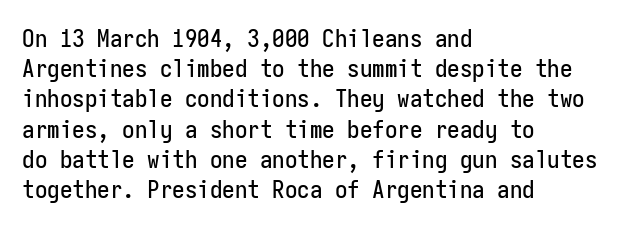
Standard letterfit; no display-style spreading of the glyphs. A typesetter would mark this as roman, not italic. Does the copy run flush right? No — it runs flush left. Words float on clear page, feet unadorned.
